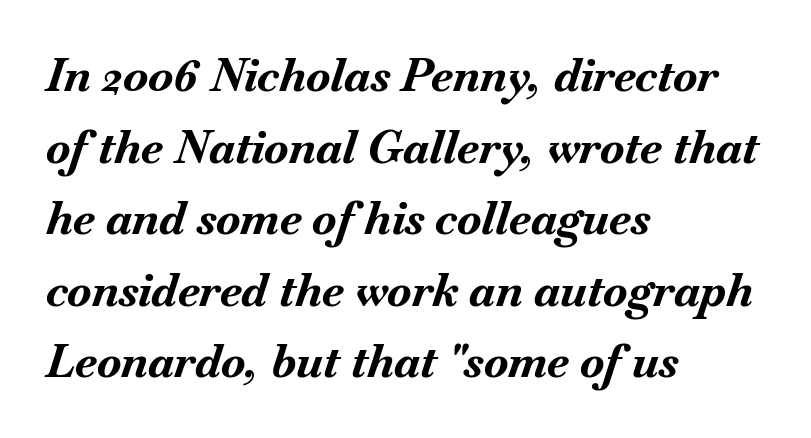
The image shows 45 px bold type, italic (leaning right); set left-aligned, normal line spacing (1.59x), normal letter spacing, not underlined; medium stroke contrast and a small x-height.
